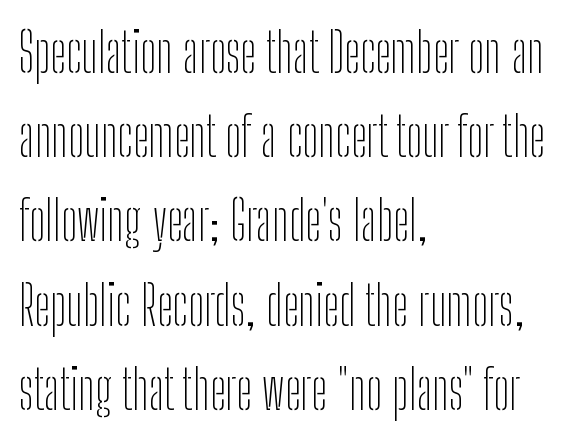
Is there any slant? The stems are plumb. The text was rendered using a sans face with plain stroke endings. Caption: multi-line text, flush left, ragged right. Note the varied advance widths — an 'i' is clearly narrower than an 'm'.
